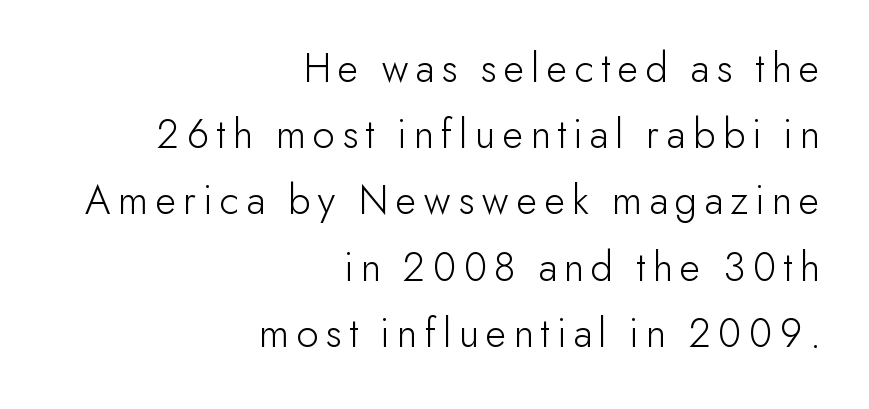
The passage shown is typed in a proportional face where columns would drift. Is there much room between lines? A standard amount, neither cramped nor airy. Grotesque or geometric, the face here clearly has no serifs. All the whitespace from short lines collects on the left. The glyphs are unaccompanied by any horizontal stroke below them.
